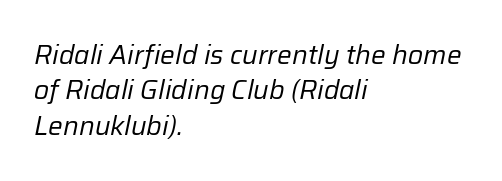
Here the glyphs are tracked normally, forming tight word shapes. Every row of glyphs begins at an identical x-position on the left. The weight would be labelled regular, book, light, or lighter still. The gap between lines stays unmarked. Students, observe: this is what conventionally led text looks like.
